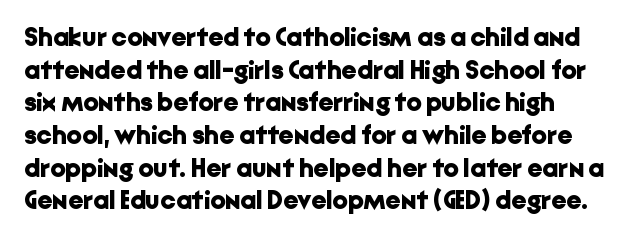
The image shows 27 px bold type, upright; set left-aligned, line spacing 1.21x, normal letter spacing, not underlined.
